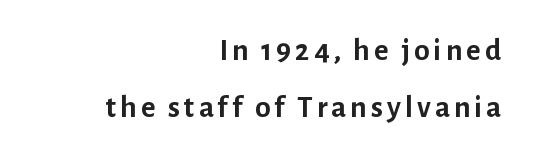
Q: Is the text bold? A: Yes.
Q: Is the text italic (slanted)? A: No, it is upright.
Q: Is the typeface a serif or a sans-serif typeface? A: Sans-serif.
Q: Is the text underlined? A: No.
Q: How is the paragraph aligned? A: Right-aligned.
Q: Width (condensed, normal, or wide)? A: Normal.
Q: Stroke contrast? A: Low.
Q: x-height? A: Medium.
Q: Monospaced? A: No.
